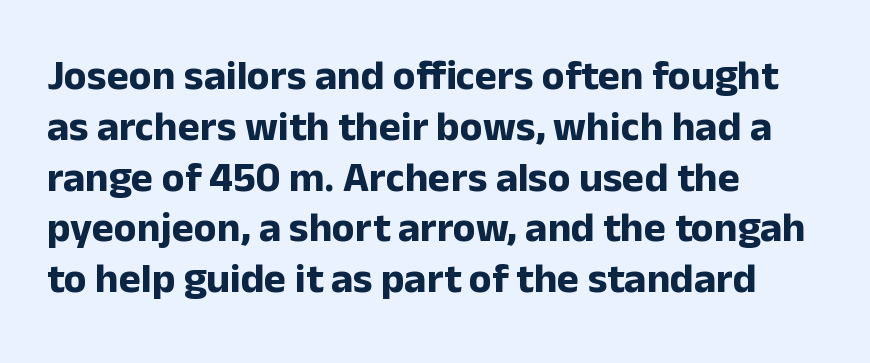
{"serif": "no", "italic": "no", "bold": "yes", "weight": "bold", "width": "normal", "stroke_contrast": "low", "x_height": "medium", "monospaced": "no", "underline": "no", "align": "left", "line_spacing_ratio": 1.21, "letter_spacing": "normal", "letter_spacing_em": 0.0, "glyph_px": 42}
